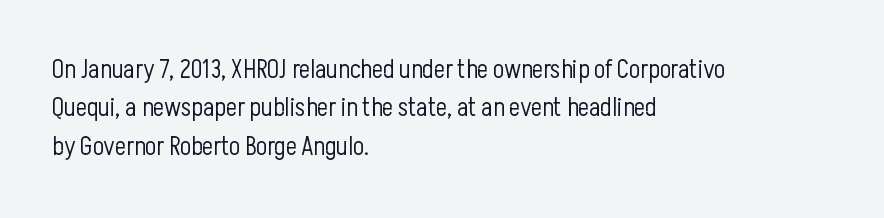
The image shows 26 px text type, upright; set left-aligned, normal line spacing (1.48x), normal letter spacing, not underlined.
